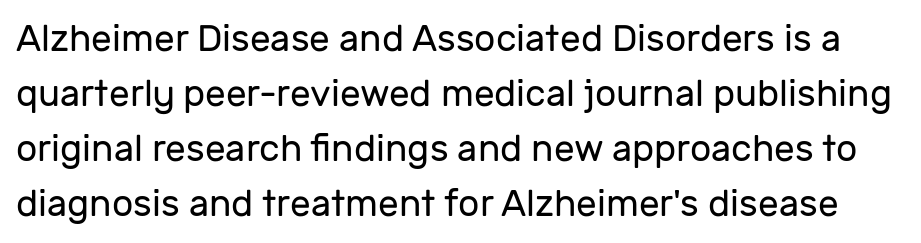
The image shows 37 px regular-weight sans-serif type, upright; set normal line spacing (1.49x), normal letter spacing, not underlined; low stroke contrast and a medium x-height.
